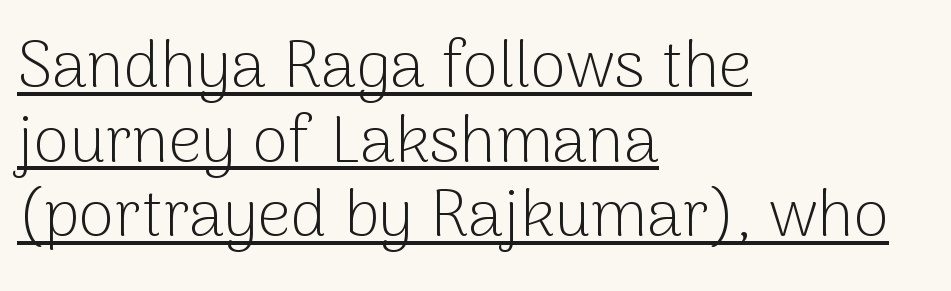
The image shows 65 px light sans-serif type, upright; set left-aligned, tight line spacing (1.15x), normal letter spacing, underlined; low stroke contrast and a medium x-height.
